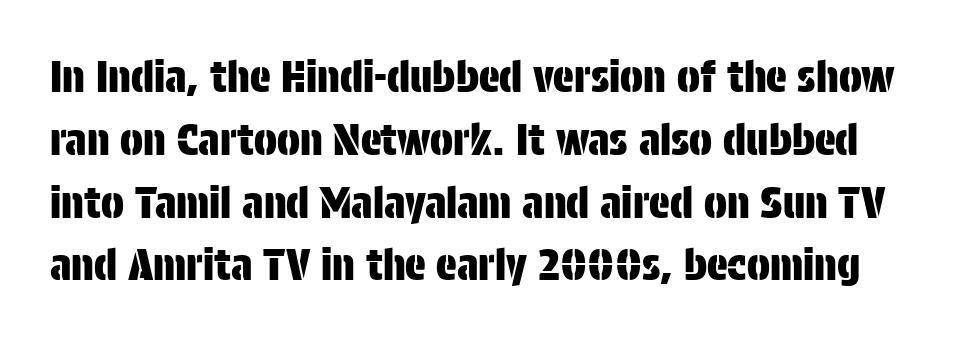
Q: Is the text italic (slanted)? A: No, it is upright.
Q: Is the typeface a serif or a sans-serif typeface? A: Sans-serif.
Q: Is the text underlined? A: No.
Q: Is the spacing between letters normal or unusually wide? A: Normal.
Q: Is the spacing between lines tight, normal or loose? A: Normal.
Q: Width (condensed, normal, or wide)? A: Condensed.
Q: Stroke contrast? A: Low.
Q: x-height? A: Large.
Q: Monospaced? A: No.
